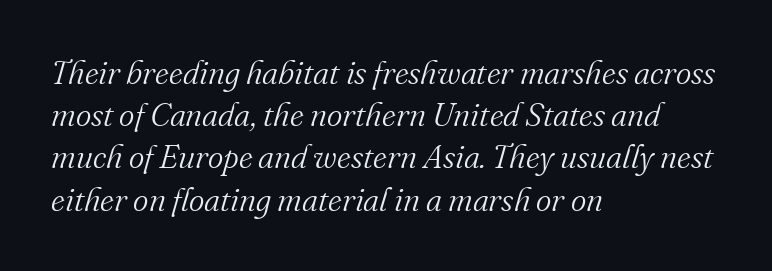
{"serif": "yes", "italic": "yes", "lean": "right", "slant_degrees": 16, "bold": "no", "weight": "light", "width": "normal", "stroke_contrast": "medium", "x_height": "small", "monospaced": "no", "underline": "no", "align": "left", "line_spacing": "normal", "line_spacing_ratio": 1.28, "letter_spacing": "normal", "letter_spacing_em": 0.0, "glyph_px": 33}
